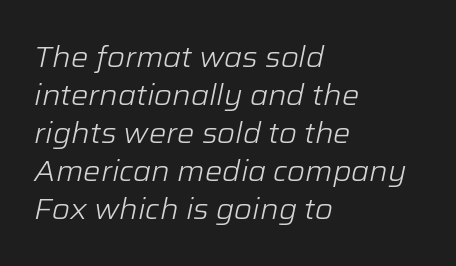
Character widths vary here, with narrow letters taking less room than wide ones. Slanted lettering throughout. Between one letter and the next there's only the usual sliver of space. Normally led — the rows are evenly, conventionally spaced. Descenders are the only things crossing below the line. A quiet, ordinary-to-light weight characterises the typeface.
